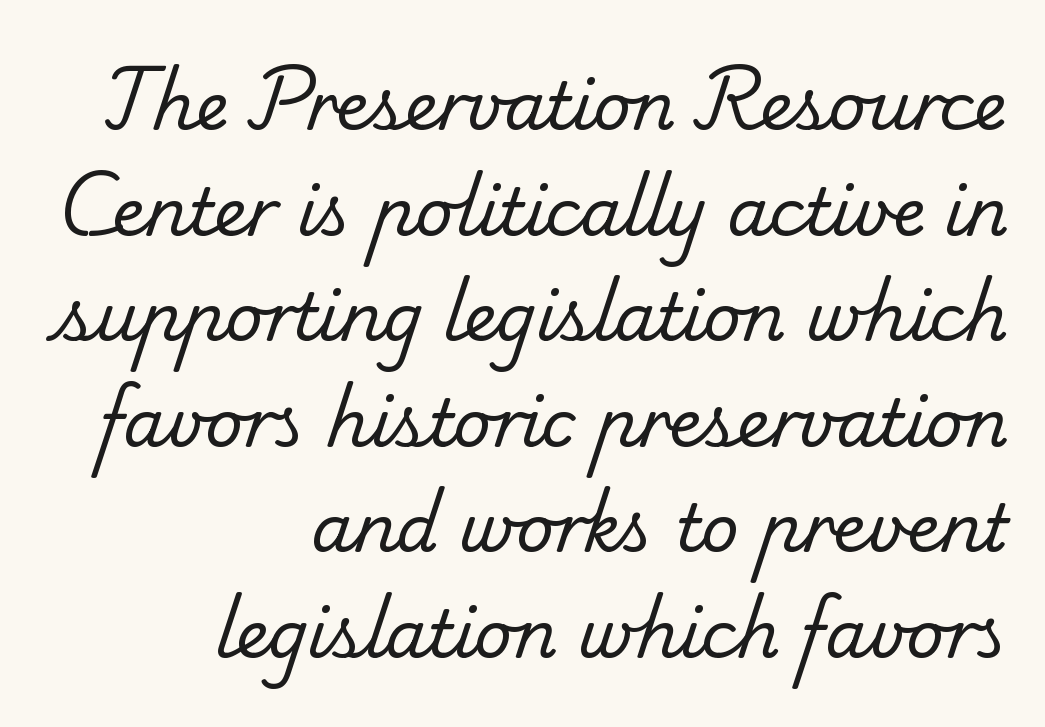
{"serif": "yes", "bold": "no", "weight": "regular", "width": "normal", "stroke_contrast": "low", "x_height": "small", "monospaced": "no", "underline": "no", "align": "right", "line_spacing": "normal", "line_spacing_ratio": 1.6, "letter_spacing": "normal", "letter_spacing_em": 0.0, "glyph_px": 66}
